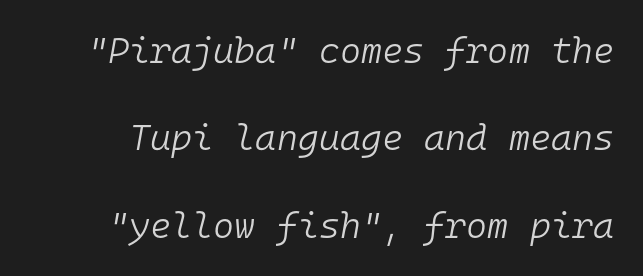
{"italic": "yes", "lean": "right", "slant_degrees": 10, "bold": "no", "weight": "light", "width": "normal", "stroke_contrast": "low", "x_height": "medium", "monospaced": "yes", "underline": "no", "line_spacing": "loose", "line_spacing_ratio": 2.43, "letter_spacing": "normal", "letter_spacing_em": 0.0, "glyph_px": 36}
